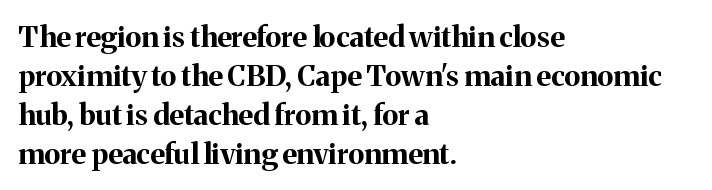
{"serif": "yes", "italic": "no", "bold": "yes", "weight": "bold", "width": "normal", "stroke_contrast": "medium", "x_height": "medium", "monospaced": "no", "underline": "no", "align": "left", "line_spacing": "normal", "line_spacing_ratio": 1.34, "letter_spacing": "normal", "letter_spacing_em": 0.0, "glyph_px": 29}
